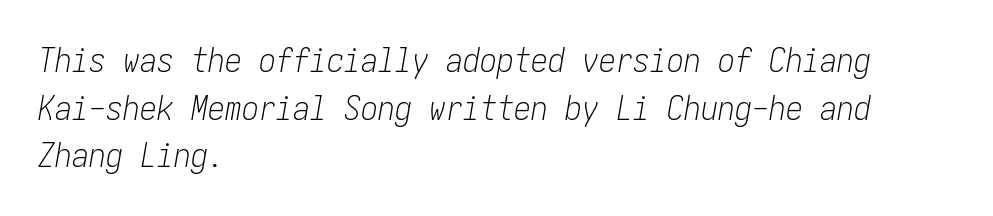
The image shows 34 px light, condensed type, italic (leaning right); set left-aligned, normal line spacing (1.4x), normal letter spacing, not underlined; low stroke contrast and a medium x-height.
